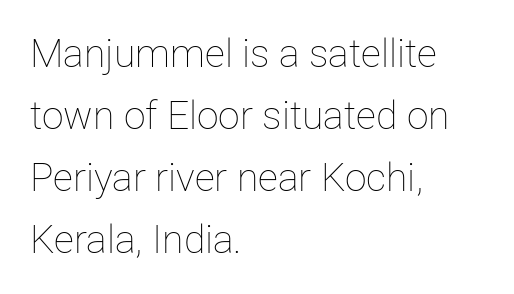
{"italic": "no", "bold": "no", "weight": "thin", "width": "normal", "stroke_contrast": "low", "x_height": "medium", "monospaced": "no", "underline": "no", "align": "left", "line_spacing": "normal", "line_spacing_ratio": 1.59, "letter_spacing": "normal", "letter_spacing_em": 0.0, "glyph_px": 39}
